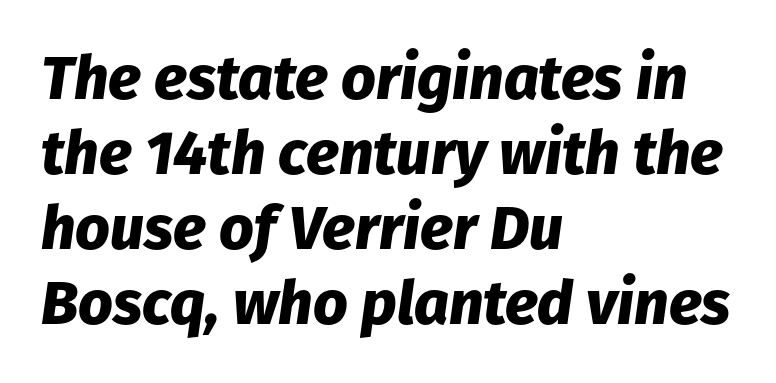
The image shows 61 px heavy type, italic (leaning right); set left-aligned, line spacing 1.23x, normal letter spacing, not underlined; low stroke contrast and a medium x-height.
